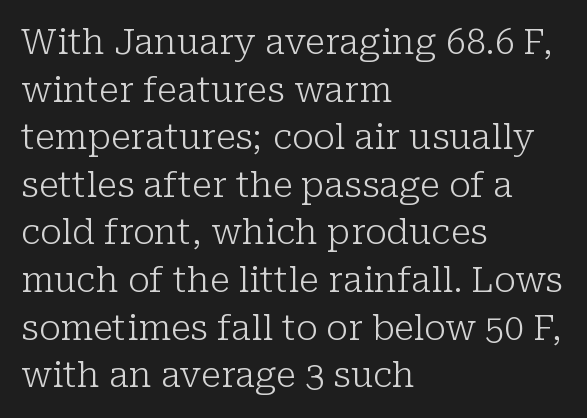
Q: Is the text bold? A: No.
Q: Is the text italic (slanted)? A: No, it is upright.
Q: Is the typeface a serif or a sans-serif typeface? A: Serif.
Q: Is the text underlined? A: No.
Q: How is the paragraph aligned? A: Left-aligned.
Q: Is the spacing between letters normal or unusually wide? A: Normal.
Q: Is the spacing between lines tight, normal or loose? A: Normal.
Q: Width (condensed, normal, or wide)? A: Normal.
Q: Stroke contrast? A: Low.
Q: x-height? A: Medium.
Q: Monospaced? A: No.
